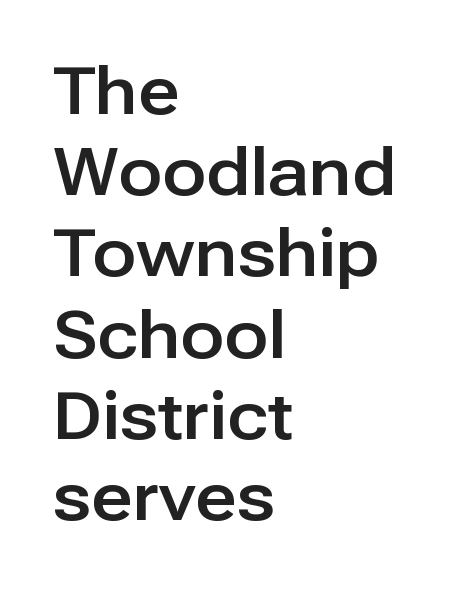
Q: Is the text italic (slanted)? A: No, it is upright.
Q: Is the typeface a serif or a sans-serif typeface? A: Sans-serif.
Q: Is the text underlined? A: No.
Q: How is the paragraph aligned? A: Left-aligned.
Q: Is the spacing between letters normal or unusually wide? A: Normal.
Q: Is the spacing between lines tight, normal or loose? A: Normal.
Q: Width (condensed, normal, or wide)? A: Normal.
Q: Stroke contrast? A: Low.
Q: x-height? A: Medium.
Q: Monospaced? A: No.
